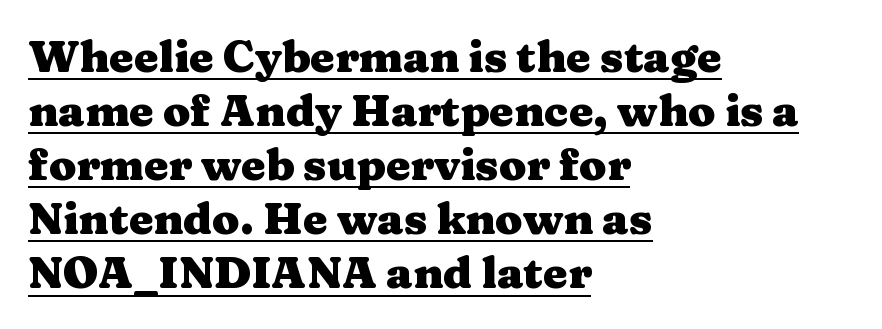
The characters display serif detailing at their extremities. How heavy is the stroke? Heavy — this is a bold. Tracking here is standard; glyphs follow each other at the usual distance. Vertical strokes here are truly vertical. The face used here is proportionally spaced, like ordinary book or web type.
